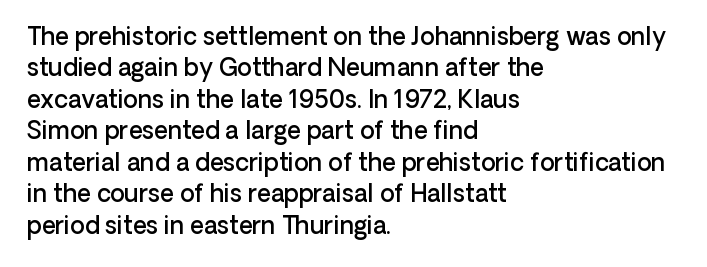
The image shows 24 px text type, upright; set left-aligned, normal line spacing (1.31x), normal letter spacing, not underlined.
